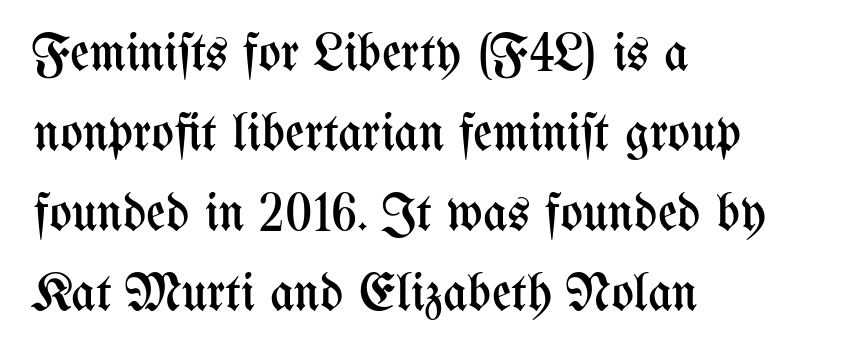
Q: Is the text bold? A: No.
Q: Is the text italic (slanted)? A: No, it is upright.
Q: Is the text underlined? A: No.
Q: How is the paragraph aligned? A: Left-aligned.
Q: Is the spacing between letters normal or unusually wide? A: Normal.
Q: Is the spacing between lines tight, normal or loose? A: Normal.
Q: Width (condensed, normal, or wide)? A: Condensed.
Q: Stroke contrast? A: Medium.
Q: x-height? A: Medium.
Q: Monospaced? A: No.
